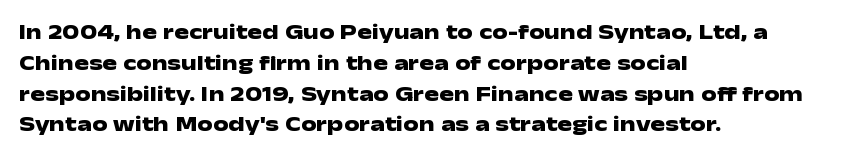
{"italic": "no", "bold": "yes", "underline": "no", "align": "left", "line_spacing": "normal", "line_spacing_ratio": 1.4, "letter_spacing": "normal", "letter_spacing_em": 0.0, "glyph_px": 22}
